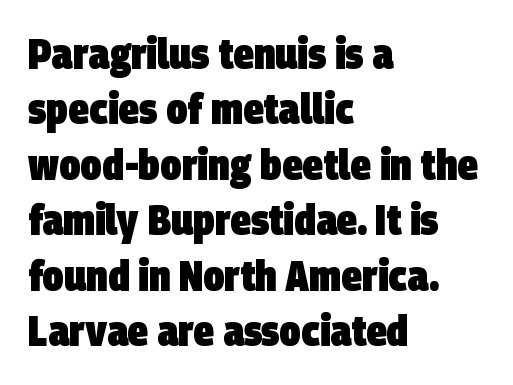
The image shows 42 px heavy, condensed sans-serif type; set left-aligned, normal line spacing (1.32x), normal letter spacing, not underlined; low stroke contrast and a large x-height.
